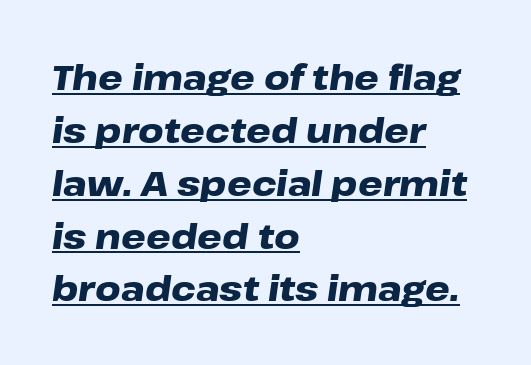
The image shows 35 px heavy, wide type, italic (leaning right); set left-aligned, normal line spacing (1.51x), normal letter spacing, underlined; low stroke contrast and a medium x-height.
